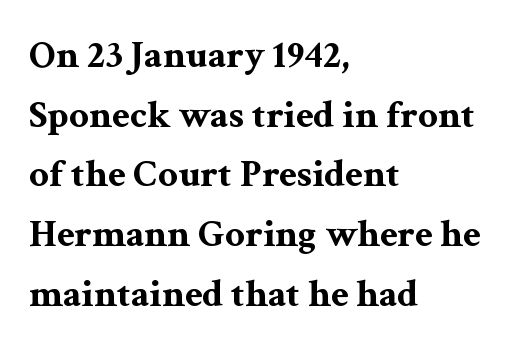
The image shows 39 px bold, wide serif type, upright; set left-aligned, normal line spacing (1.53x), normal letter spacing, not underlined; medium stroke contrast and a medium x-height.
